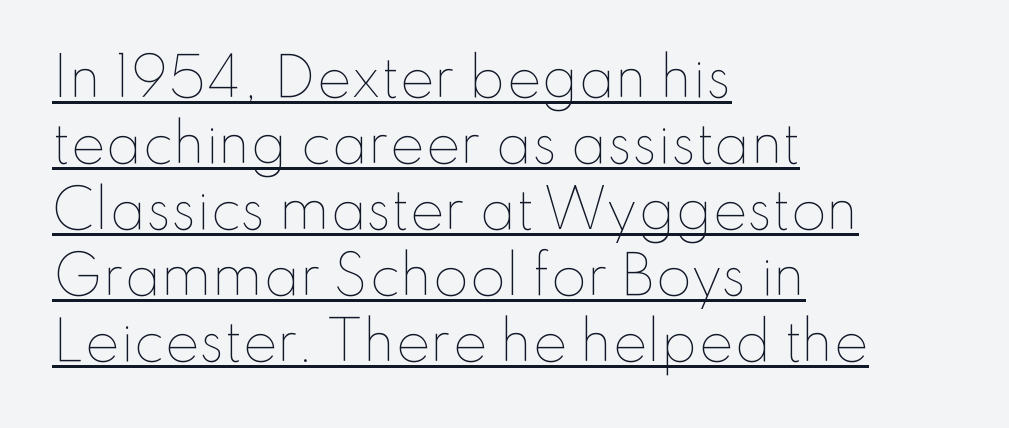
The image shows 52 px thin type, upright; set left-aligned, normal line spacing (1.27x), normal letter spacing, underlined; low stroke contrast and a small x-height.
